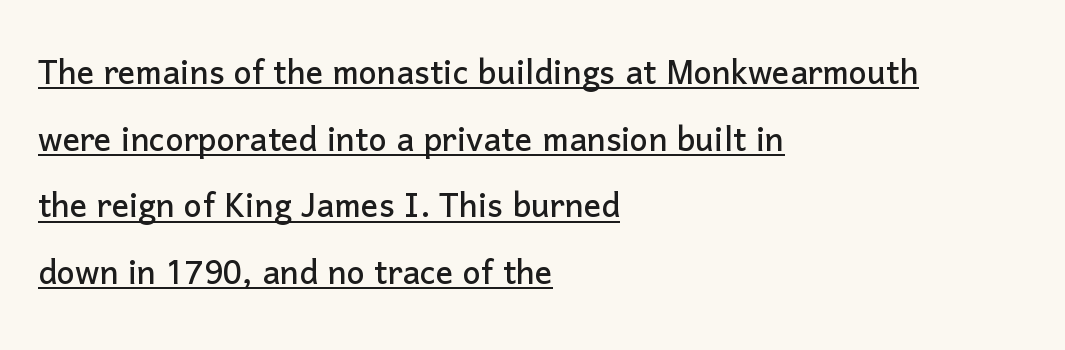
Regarding serifs, this sample does without them. Notice how the stems are strictly vertical — no italics here. Spacing between characters is what you'd get straight out of the box. Line spacing here is normal.
